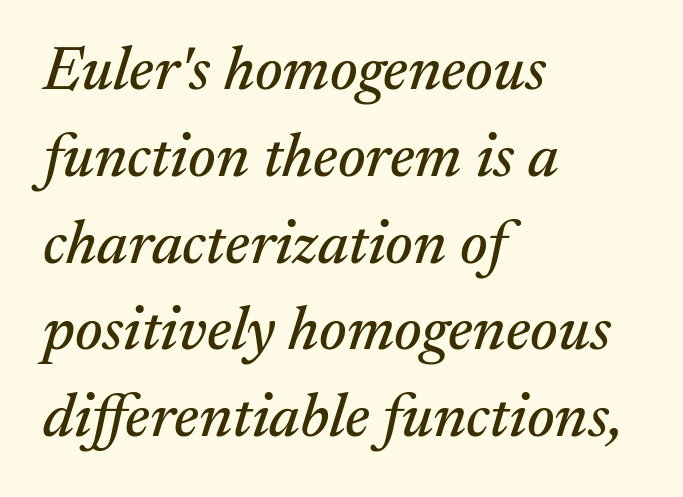
The image shows 62 px serif type, italic (leaning right); set left-aligned, normal line spacing (1.4x), normal letter spacing, not underlined; medium stroke contrast and a medium x-height.
